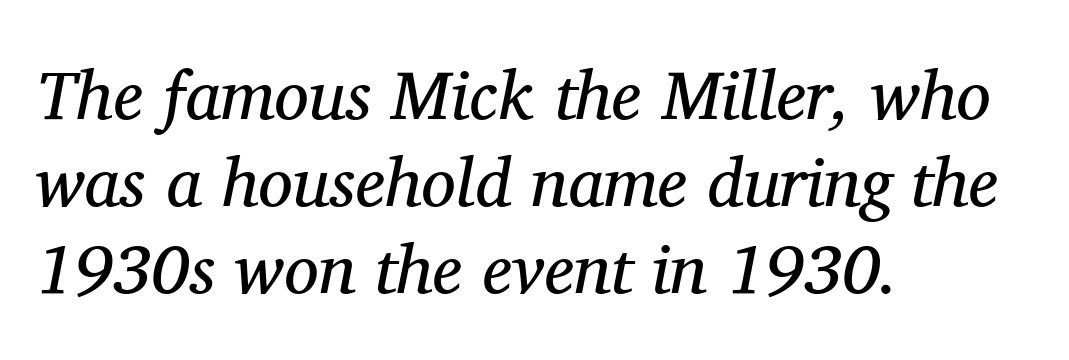
Q: Is the text bold? A: No.
Q: Is the text italic (slanted)? A: Yes, it leans right by about 11 degrees.
Q: Is the typeface a serif or a sans-serif typeface? A: Serif.
Q: Is the text underlined? A: No.
Q: How is the paragraph aligned? A: Left-aligned.
Q: Is the spacing between letters normal or unusually wide? A: Normal.
Q: Is the spacing between lines tight, normal or loose? A: Normal.
Q: Width (condensed, normal, or wide)? A: Normal.
Q: Stroke contrast? A: Medium.
Q: x-height? A: Medium.
Q: Monospaced? A: No.
